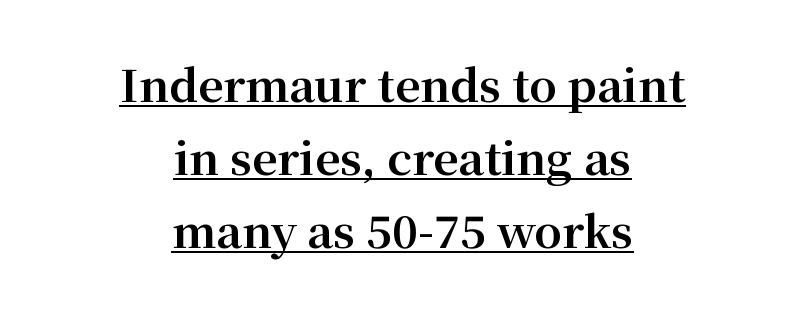
Q: Is the text bold? A: Yes.
Q: Is the text italic (slanted)? A: No, it is upright.
Q: Is the typeface a serif or a sans-serif typeface? A: Serif.
Q: Is the text underlined? A: Yes.
Q: How is the paragraph aligned? A: Centered.
Q: Is the spacing between letters normal or unusually wide? A: Normal.
Q: Is the spacing between lines tight, normal or loose? A: Normal.
Q: Width (condensed, normal, or wide)? A: Normal.
Q: Stroke contrast? A: Medium.
Q: x-height? A: Medium.
Q: Monospaced? A: No.
